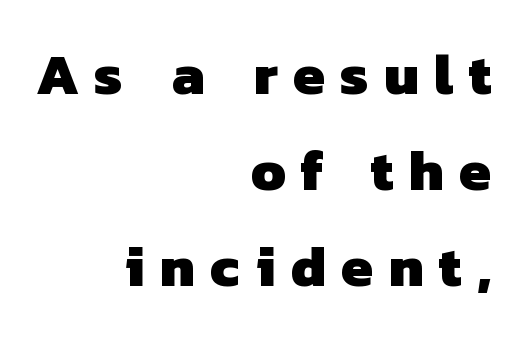
{"serif": "no", "bold": "yes", "weight": "heavy", "width": "normal", "stroke_contrast": "low", "x_height": "medium", "monospaced": "no", "underline": "no", "align": "right", "line_spacing": "normal", "line_spacing_ratio": 1.68, "letter_spacing": "wide", "letter_spacing_em": 0.27, "glyph_px": 57}
